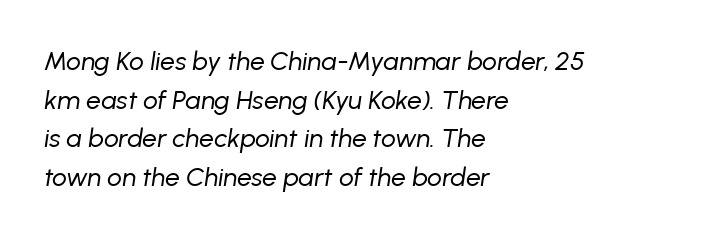
{"italic": "yes", "lean": "right", "slant_degrees": 8, "bold": "no", "underline": "no", "align": "left", "line_spacing": "normal", "line_spacing_ratio": 1.49, "letter_spacing": "normal", "letter_spacing_em": 0.0, "glyph_px": 26}
